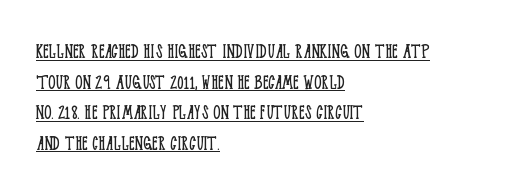
The font is comparable to plain body text, perhaps lighter. A baseline rule has been typeset under these characters. A classic flush-left, rag-right setting is used for this passage. A normal amount of white space separates one row of letters from the next. Students, note that the glyphs here touch the page at normal intervals. Italic: no, the glyphs are upright roman.
